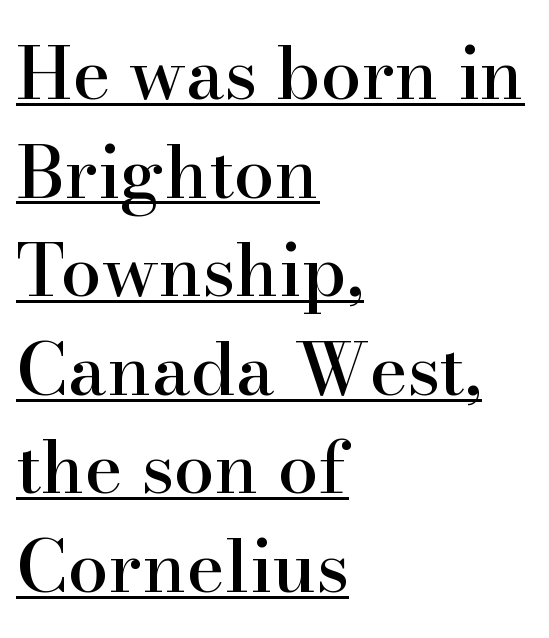
Q: Is the text italic (slanted)? A: No, it is upright.
Q: Is the typeface a serif or a sans-serif typeface? A: Serif.
Q: Is the text underlined? A: Yes.
Q: How is the paragraph aligned? A: Left-aligned.
Q: Is the spacing between letters normal or unusually wide? A: Normal.
Q: Is the spacing between lines tight, normal or loose? A: Normal.
Q: Width (condensed, normal, or wide)? A: Normal.
Q: Stroke contrast? A: High.
Q: x-height? A: Small.
Q: Monospaced? A: No.
